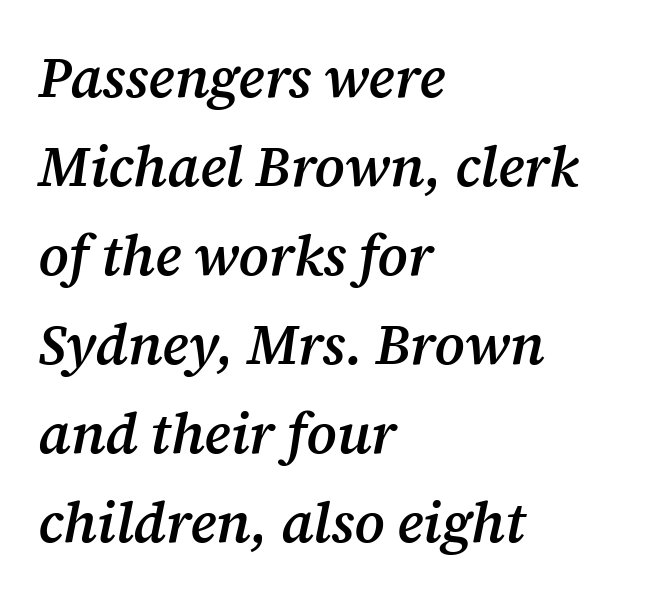
Students, this is semibold: more ink than regular, less than bold. The letters sit at their default tracking, neither squeezed nor spread. Normally led — the rows are evenly, conventionally spaced. The lines are quadded left. The characters display serif detailing at their extremities. The rendering uses natural spacing where letterforms have individual widths.
